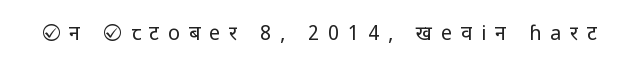
These lines have a slow, spaced-out rhythm from letter to letter. Every character sits straight up, as roman type does. Check the space under the baseline: it is left empty. Heaviness? Minimal to ordinary, like unemphasized prose.
